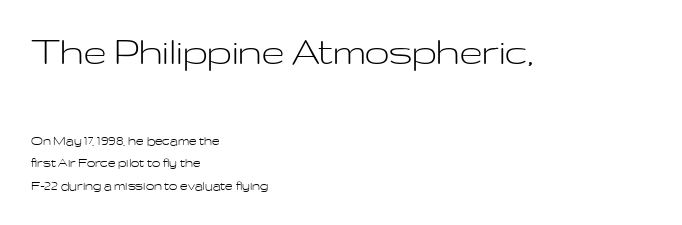
{"serif": "no", "italic": "no", "bold": "no", "weight": "light", "width": "wide", "stroke_contrast": "low", "x_height": "medium", "monospaced": "no", "underline": "no", "align": "left", "line_spacing": "normal", "line_spacing_ratio": 1.51, "letter_spacing": "normal", "letter_spacing_em": 0.0, "larger_block": "first", "size_ratio": 2.93, "glyph_px": 44}
